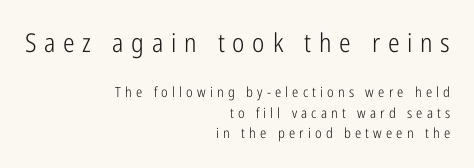
The lettering stays uniformly vertical, giving the passage a roman look. The gaps between neighbouring characters are conspicuously large. The compositor pushed each line to the right boundary. The letters in the upper block stand taller than those in the block below. The foot of each line stays bare and open. Stem width sits at or under what a default text font uses.
